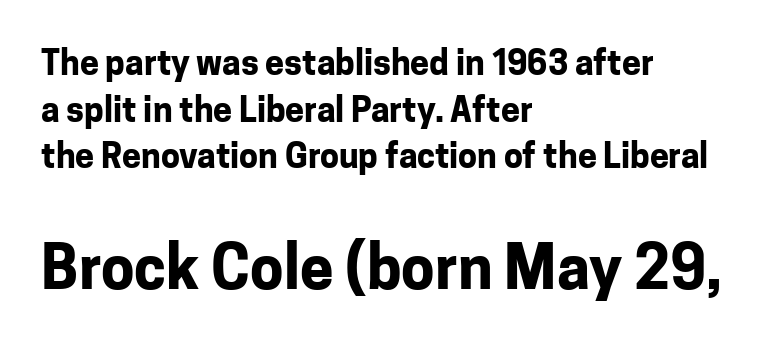
The image shows 60 px bold sans-serif type, upright; set left-aligned, normal line spacing (1.37x), normal letter spacing, not underlined; the second (bottom) block is 1.76x larger; low stroke contrast and a medium x-height.
